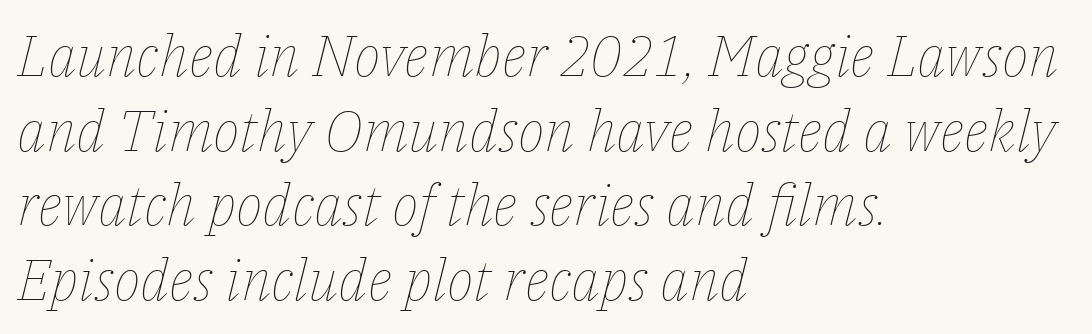
{"italic": "yes", "lean": "right", "slant_degrees": 14, "bold": "no", "weight": "thin", "width": "normal", "stroke_contrast": "low", "x_height": "medium", "monospaced": "no", "underline": "no", "align": "left", "line_spacing": "normal", "line_spacing_ratio": 1.31, "letter_spacing": "normal", "letter_spacing_em": 0.0, "glyph_px": 57}
